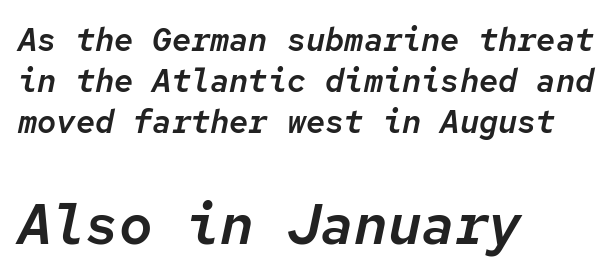
How are the letters spaced? Ordinarily, with no added tracking. Here the designer chose a console-style face with uniform glyph widths. These lines were composed using italics. The second block has been scaled up relative to the first. Students, observe: this is what conventionally led text looks like. Line beginnings align vertically; line endings do not.
